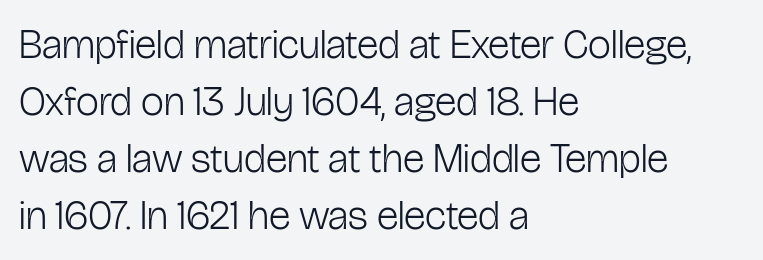
The letters carry no serifs — their stems end cleanly without finishing strokes. Bare-footed words on every line. Inter-character spacing is left at the font's built-in metrics. Leading: standard. No italicization has been applied; the sample stays upright. Is this a fixed-width face? No — the glyphs have proportional, varying widths.
